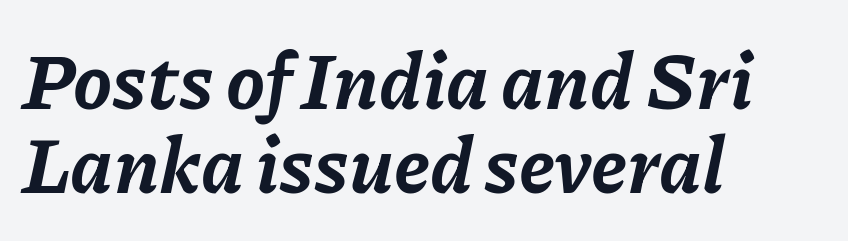
This is oblique type, the kind used for emphasis or titles. Caption: multi-line text, flush left, ragged right. What stands out about the letter spacing? Nothing — it is the standard amount. Plain, unruled lines of type. The rendering uses natural spacing where letterforms have individual widths.
